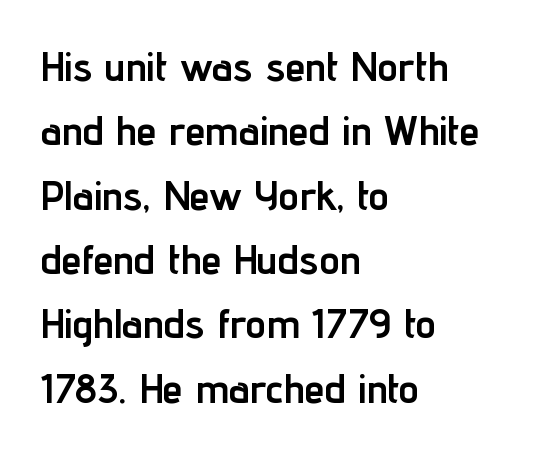
{"serif": "no", "italic": "no", "bold": "yes", "weight": "semibold", "width": "condensed", "stroke_contrast": "low", "x_height": "medium", "monospaced": "no", "underline": "no", "align": "left", "line_spacing": "normal", "line_spacing_ratio": 1.57, "letter_spacing": "normal", "letter_spacing_em": 0.0, "glyph_px": 41}
